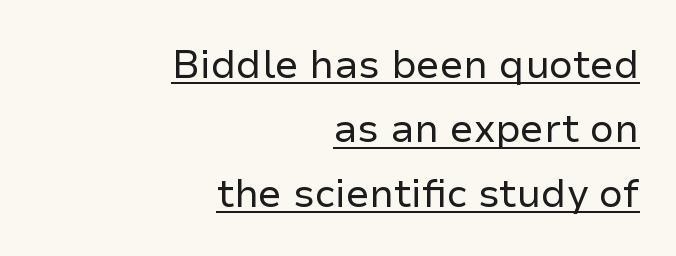
The image shows 39 px regular-weight sans-serif type, upright; set right-aligned, normal line spacing (1.65x), normal letter spacing, underlined; low stroke contrast and a medium x-height.
